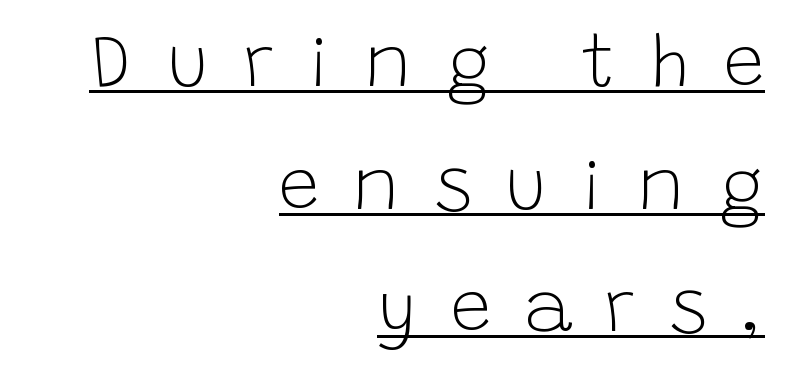
Beneath each row of characters lies a ruled line. The passage shown has open, widely tracked lettering throughout. Varying glyph widths throughout — classic text-font behaviour. Visually the block forms a straight wall on the right and a jagged coastline on the left. No letter is thick-stroked: the sample isn't bold.
